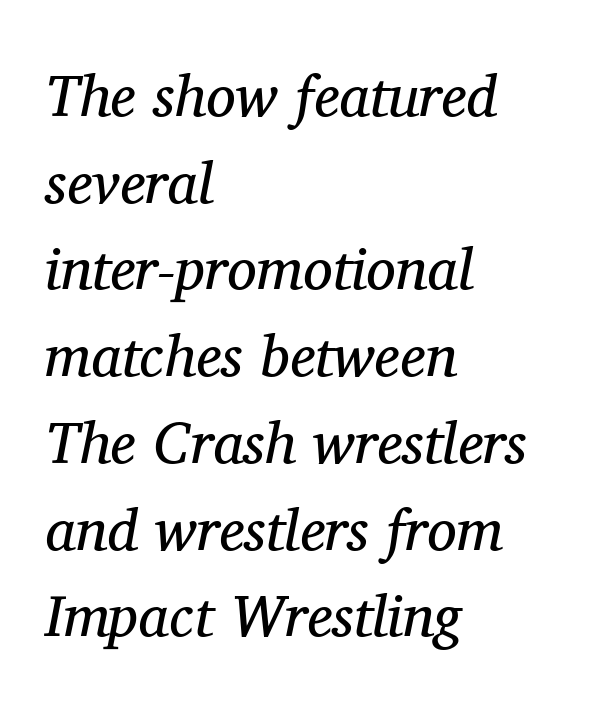
Note: serifs present on the glyphs. It's the slanting kind of type. Underlining? Definitely not there. Tracking value appears to be zero — textbook default spacing. Compared with a centered layout, this one pins lines to the left instead. The font is comparable to plain body text, perhaps lighter.
